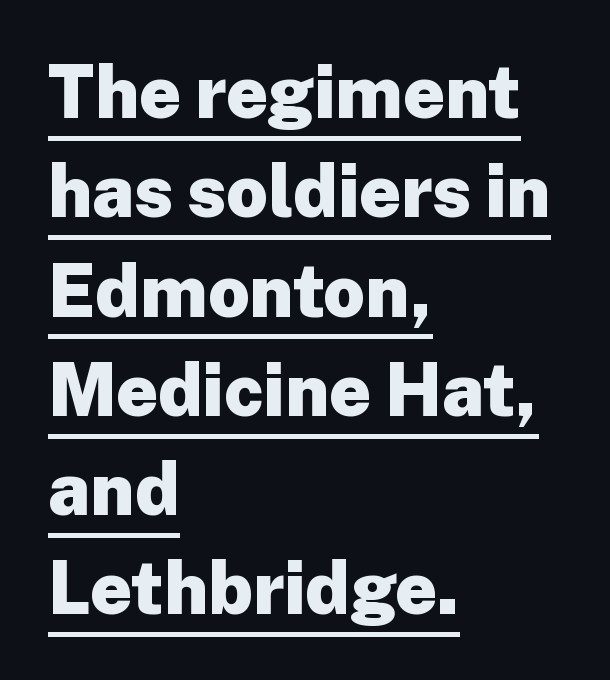
Look at the bottom of the vertical strokes: they stop flat, with no serifs. This sample carries an underscore along the baseline area. If you drew a ruler down the left edge, every line would touch it. Italic? Not at all — the glyphs are vertical. Varying glyph widths throughout — classic text-font behaviour. If you measured baseline to baseline, you'd find a middling distance.
